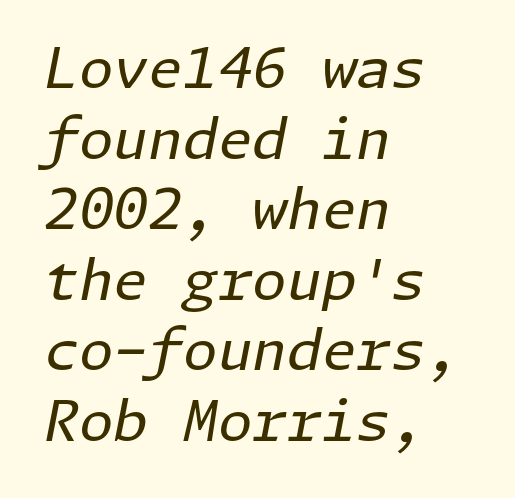
Line spacing here is normal. Left-aligned paragraph, ragged on the right. Yep, that's italic — everything's leaning. Nobody drew a line under any word here.
